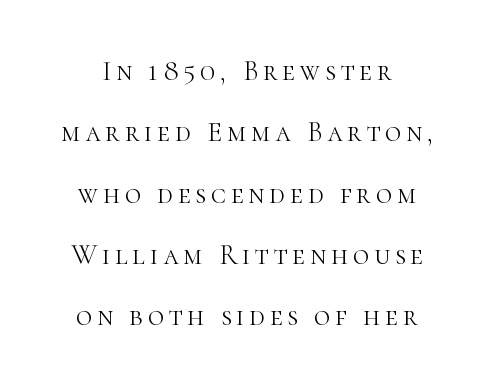
Each letter keeps its own natural width here, so spacing adapts to shape. Style check: upright. Beneath every word, the page is bare. This block would shrink considerably if given ordinary leading; it's expanded now. Is the stroke heavy? The answer is a plain regular-or-lighter.
